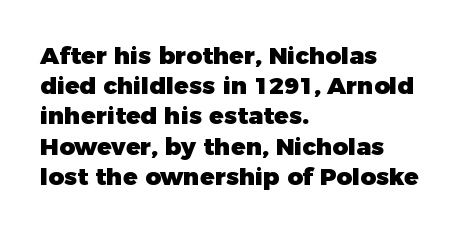
{"italic": "no", "bold": "yes", "underline": "no", "align": "left", "line_spacing": "normal", "line_spacing_ratio": 1.26, "letter_spacing": "normal", "letter_spacing_em": 0.0, "glyph_px": 24}
